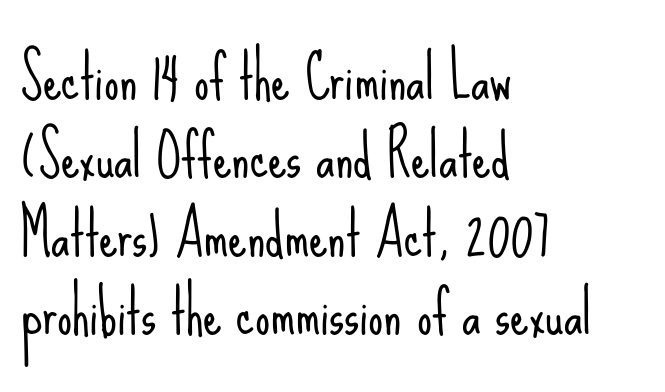
Q: Is the text bold? A: No.
Q: Is the text italic (slanted)? A: No, it is upright.
Q: Is the typeface a serif or a sans-serif typeface? A: Sans-serif.
Q: Is the text underlined? A: No.
Q: How is the paragraph aligned? A: Left-aligned.
Q: Is the spacing between letters normal or unusually wide? A: Normal.
Q: Is the spacing between lines tight, normal or loose? A: Normal.
Q: Width (condensed, normal, or wide)? A: Condensed.
Q: Stroke contrast? A: Low.
Q: x-height? A: Small.
Q: Monospaced? A: No.
